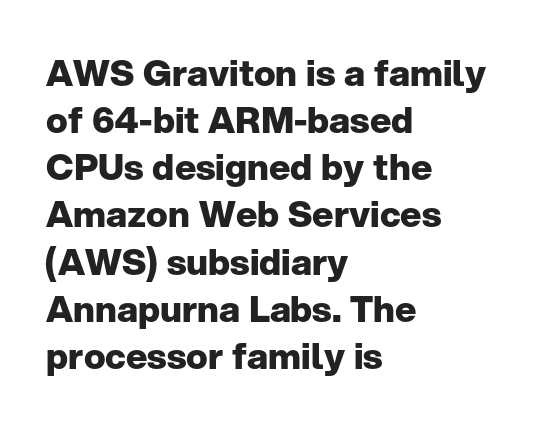
The image shows 36 px heavy sans-serif type, upright; set left-aligned, normal line spacing (1.31x), normal letter spacing, not underlined; low stroke contrast and a medium x-height.
